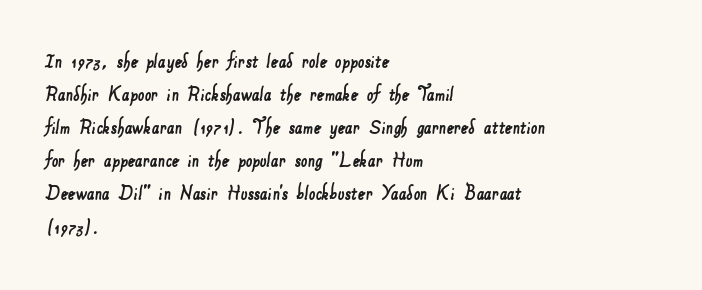
Q: Is the text underlined? A: No.
Q: How is the paragraph aligned? A: Left-aligned.
Q: Is the spacing between letters normal or unusually wide? A: Normal.
Q: Is the spacing between lines tight, normal or loose? A: Normal.
